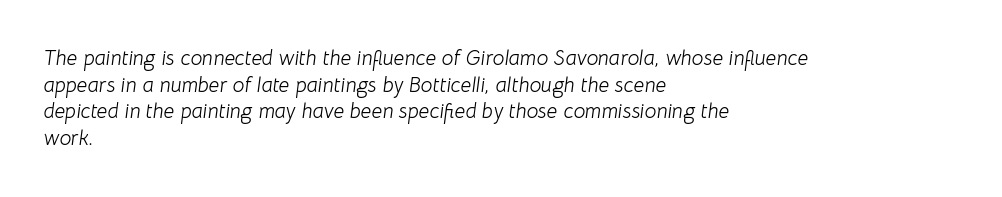
The space beneath each line is pristine and unruled. Compared with a centered layout, this one pins lines to the left instead. The passage shown is not bold in any degree. Slant detected: the letters are inclined. The vertical gap from one line to the next is medium.
